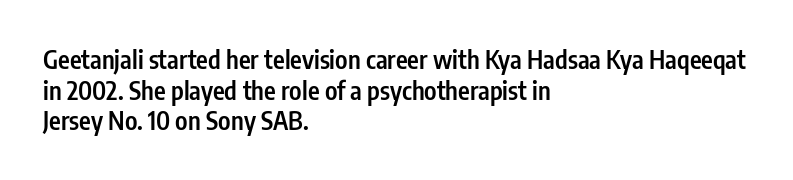
{"italic": "no", "bold": "semi", "underline": "no", "align": "left", "line_spacing_ratio": 1.23, "letter_spacing": "normal", "letter_spacing_em": 0.0, "glyph_px": 25}
